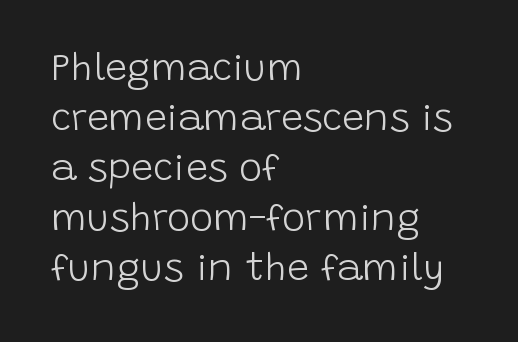
Q: Is the text bold? A: No.
Q: Is the text italic (slanted)? A: No, it is upright.
Q: Is the typeface a serif or a sans-serif typeface? A: Sans-serif.
Q: Is the text underlined? A: No.
Q: How is the paragraph aligned? A: Left-aligned.
Q: Is the spacing between letters normal or unusually wide? A: Normal.
Q: Is the spacing between lines tight, normal or loose? A: Normal.
Q: Width (condensed, normal, or wide)? A: Normal.
Q: Stroke contrast? A: Low.
Q: x-height? A: Large.
Q: Monospaced? A: No.
